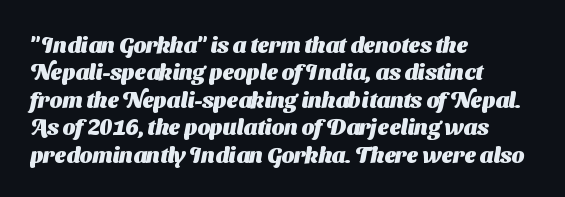
{"bold": "yes", "underline": "no", "align": "left", "line_spacing": "normal", "line_spacing_ratio": 1.25, "letter_spacing": "normal", "letter_spacing_em": 0.0, "glyph_px": 22}
